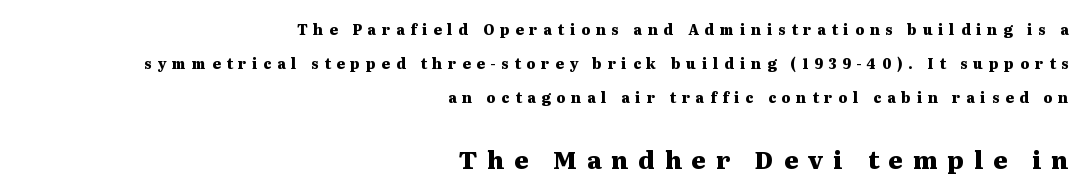
{"italic": "no", "bold": "yes", "underline": "no", "align": "right", "line_spacing": "loose", "line_spacing_ratio": 2.44, "letter_spacing": "wide", "letter_spacing_em": 0.42, "larger_block": "second", "size_ratio": 1.71, "glyph_px": 24}
